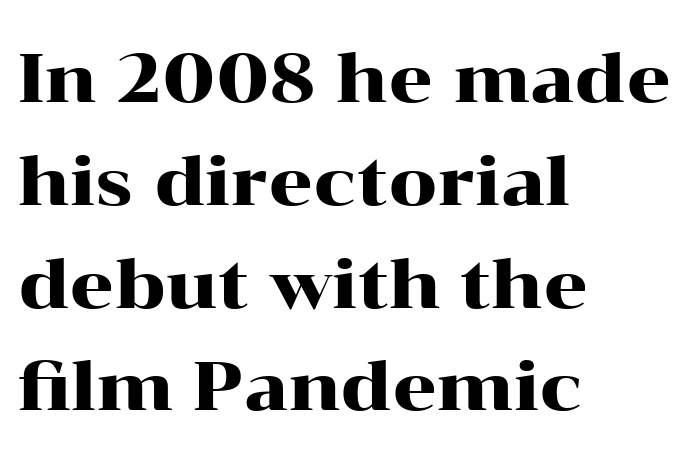
Q: Is the text italic (slanted)? A: No, it is upright.
Q: Is the typeface a serif or a sans-serif typeface? A: Serif.
Q: Is the text underlined? A: No.
Q: How is the paragraph aligned? A: Left-aligned.
Q: Is the spacing between letters normal or unusually wide? A: Normal.
Q: Is the spacing between lines tight, normal or loose? A: Normal.
Q: Width (condensed, normal, or wide)? A: Wide.
Q: Stroke contrast? A: High.
Q: x-height? A: Medium.
Q: Monospaced? A: No.
